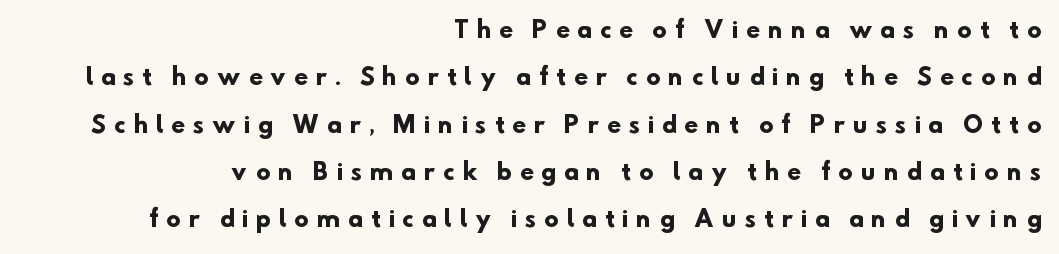
The image shows 22 px bold type; set right-aligned, loose line spacing (2.15x), unusually wide letter spacing (+0.38 em), not underlined.
